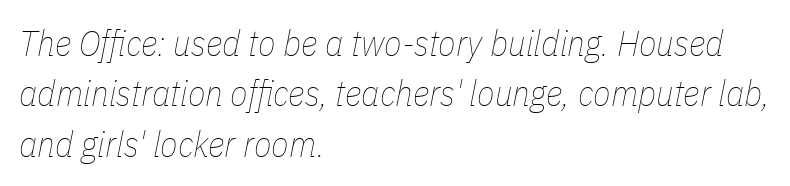
The image shows 36 px thin, condensed type, italic (leaning right); set left-aligned, normal line spacing (1.4x), normal letter spacing, not underlined; low stroke contrast and a medium x-height.
